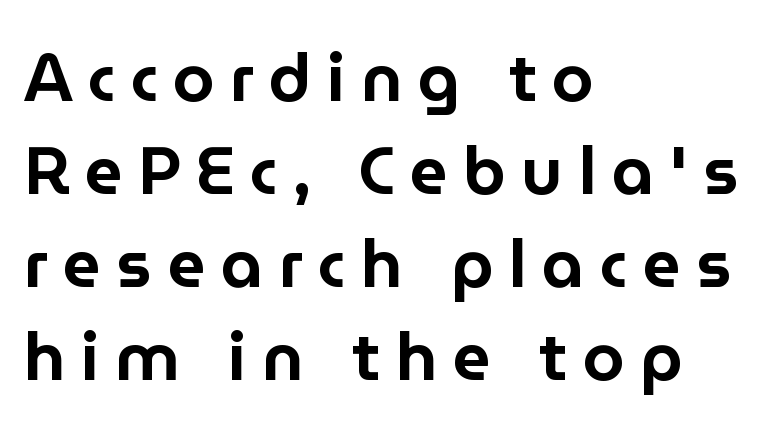
The image shows 67 px sans-serif type, upright; set left-aligned, normal line spacing (1.39x), unusually wide letter spacing (+0.23 em), not underlined; low stroke contrast and a medium x-height.
